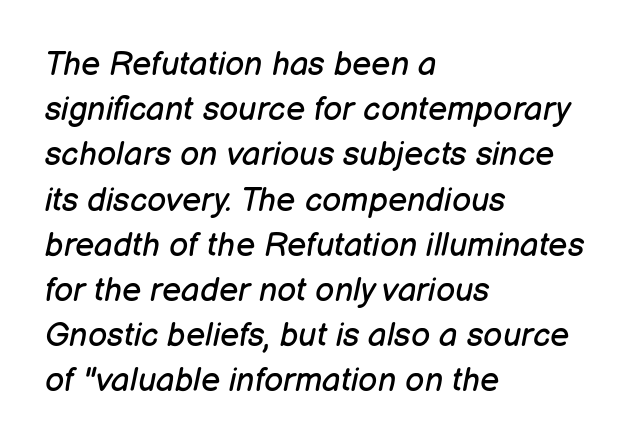
The image shows 33 px regular-weight type, italic (leaning right); set left-aligned, normal line spacing (1.37x), normal letter spacing, not underlined; low stroke contrast and a medium x-height.
